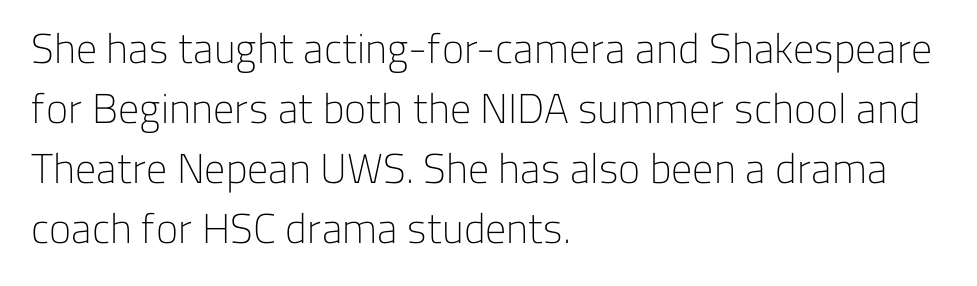
{"serif": "no", "italic": "no", "bold": "no", "weight": "light", "width": "normal", "stroke_contrast": "low", "x_height": "medium", "monospaced": "no", "underline": "no", "align": "left", "line_spacing": "normal", "line_spacing_ratio": 1.43, "letter_spacing": "normal", "letter_spacing_em": 0.0, "glyph_px": 42}
